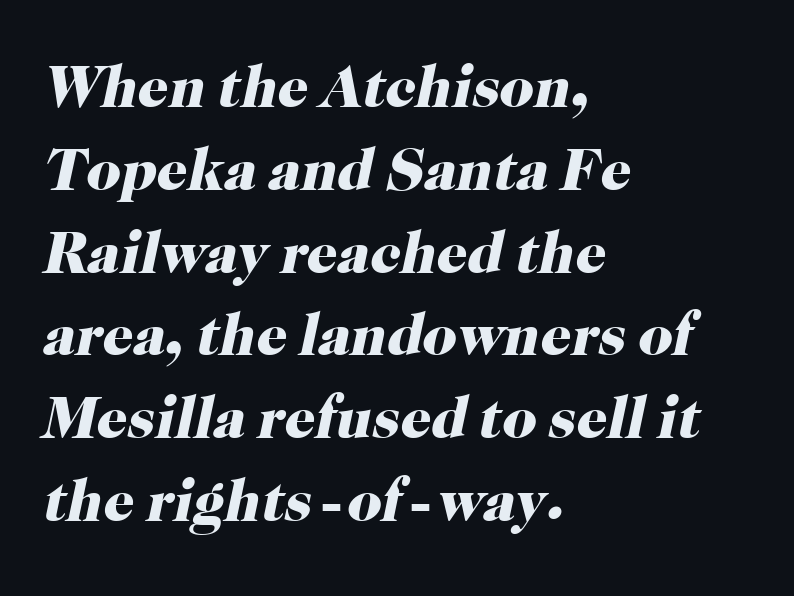
Q: Is the text bold? A: Yes.
Q: Is the text italic (slanted)? A: Yes, it leans right by about 12 degrees.
Q: Is the typeface a serif or a sans-serif typeface? A: Serif.
Q: Is the text underlined? A: No.
Q: How is the paragraph aligned? A: Left-aligned.
Q: Is the spacing between letters normal or unusually wide? A: Normal.
Q: Is the spacing between lines tight, normal or loose? A: Normal.
Q: Width (condensed, normal, or wide)? A: Normal.
Q: Stroke contrast? A: High.
Q: x-height? A: Medium.
Q: Monospaced? A: No.
